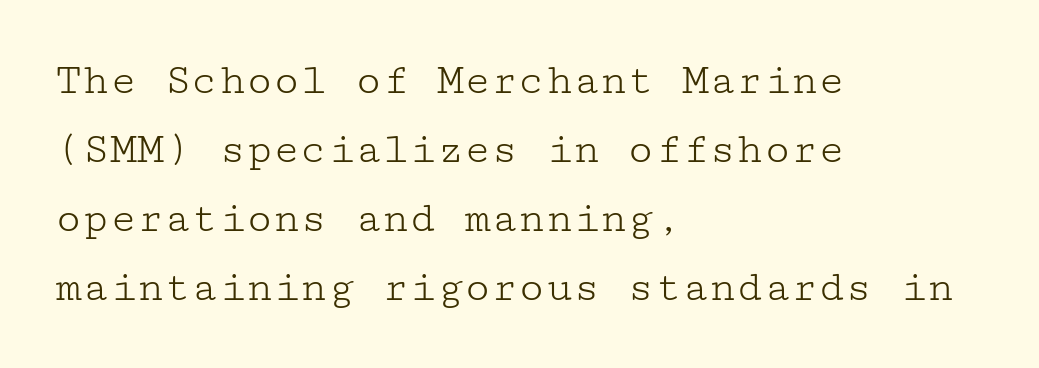
Unlike a clean sans, this face finishes its strokes with serifs. The cut favours lightness, reaching ordinary text weight at its darkest. You can tell it's not italic because the verticals are truly vertical. The letterforms sit shoulder to shoulder at normal distance.
